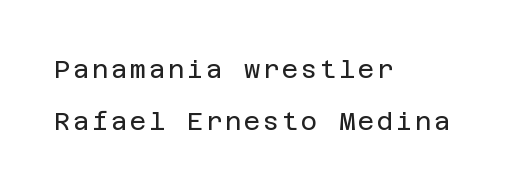
The image shows 25 px text type, upright; set left-aligned, loose line spacing (2.09x), not underlined.
